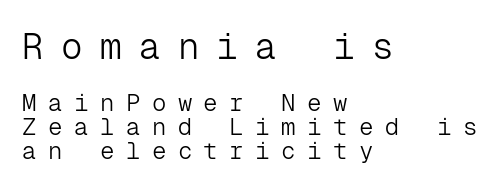
The image shows 36 px light sans-serif type, upright, monospaced; set left-aligned, tight line spacing (0.99x), unusually wide letter spacing (+0.48 em), not underlined; the first (top) block is 1.5x larger; low stroke contrast and a medium x-height.
